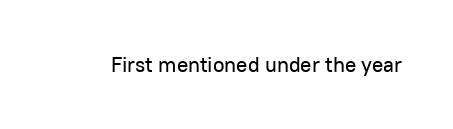
{"italic": "no", "underline": "no", "letter_spacing": "normal", "letter_spacing_em": 0.0, "glyph_px": 21}
